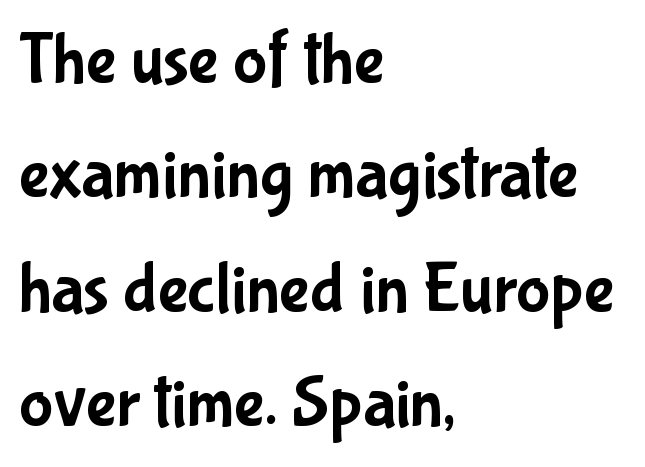
Q: Is the text italic (slanted)? A: No, it is upright.
Q: Is the typeface a serif or a sans-serif typeface? A: Sans-serif.
Q: Is the text underlined? A: No.
Q: How is the paragraph aligned? A: Left-aligned.
Q: Is the spacing between letters normal or unusually wide? A: Normal.
Q: Is the spacing between lines tight, normal or loose? A: Normal.
Q: Width (condensed, normal, or wide)? A: Condensed.
Q: Stroke contrast? A: Low.
Q: x-height? A: Medium.
Q: Monospaced? A: No.
